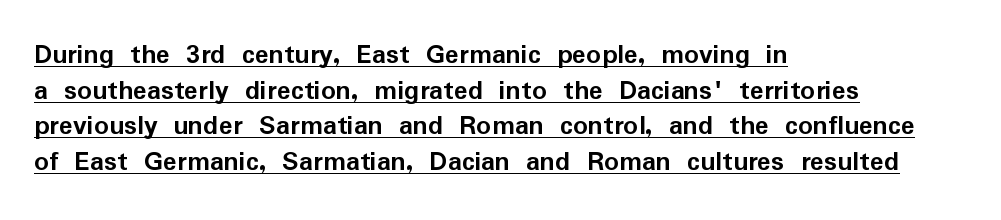
Q: Is the text bold? A: Yes.
Q: Is the text italic (slanted)? A: No, it is upright.
Q: Is the typeface a serif or a sans-serif typeface? A: Sans-serif.
Q: Is the text underlined? A: Yes.
Q: How is the paragraph aligned? A: Left-aligned.
Q: Is the spacing between letters normal or unusually wide? A: Normal.
Q: Width (condensed, normal, or wide)? A: Normal.
Q: Stroke contrast? A: Low.
Q: x-height? A: Medium.
Q: Monospaced? A: No.
